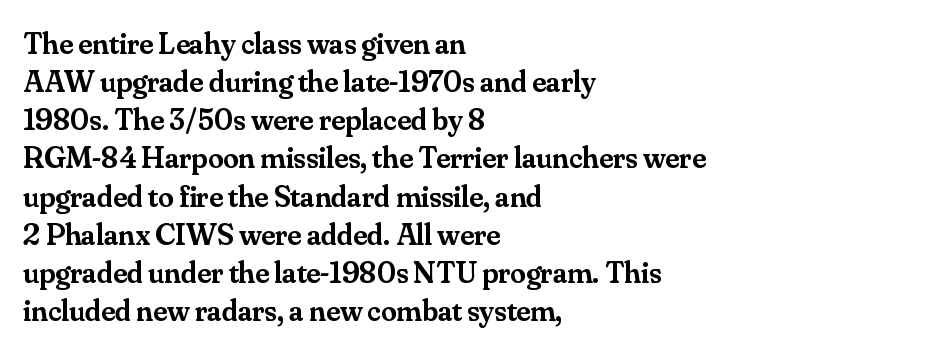
The image shows 31 px semibold serif type, upright; set left-aligned, line spacing 1.23x, normal letter spacing, not underlined; medium stroke contrast and a small x-height.
